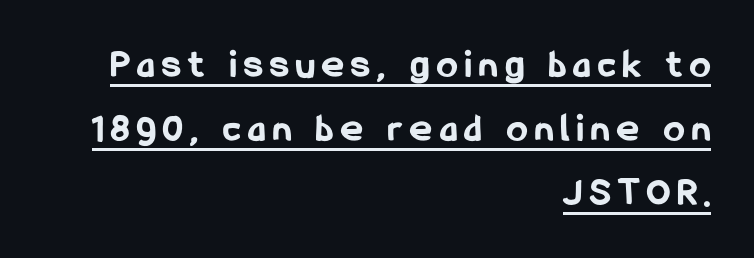
Glance below the letters and you will spot a drawn line. Strokes here are thick enough to call this a true bold. The passage shown is typed in a proportional face where columns would drift. This is roman type, the default non-slanted kind.
